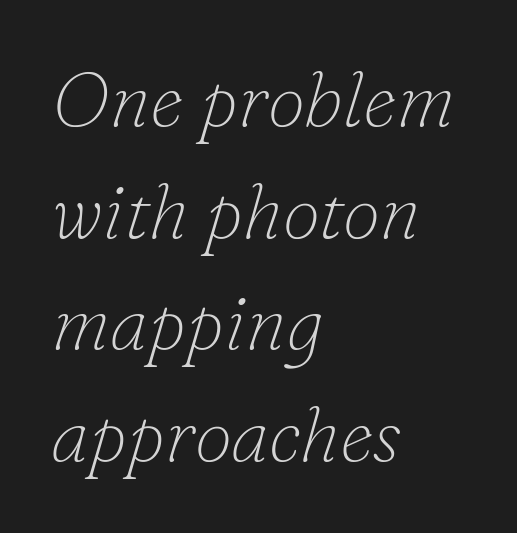
Q: Is the text bold? A: No.
Q: Is the text italic (slanted)? A: Yes, it leans right by about 16 degrees.
Q: Is the typeface a serif or a sans-serif typeface? A: Serif.
Q: Is the text underlined? A: No.
Q: How is the paragraph aligned? A: Left-aligned.
Q: Is the spacing between letters normal or unusually wide? A: Normal.
Q: Is the spacing between lines tight, normal or loose? A: Normal.
Q: Width (condensed, normal, or wide)? A: Normal.
Q: Stroke contrast? A: Low.
Q: x-height? A: Small.
Q: Monospaced? A: No.
